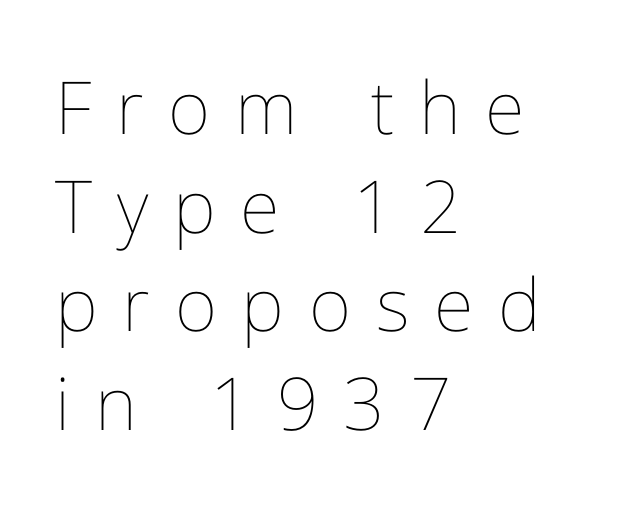
{"italic": "no", "bold": "no", "weight": "thin", "width": "normal", "stroke_contrast": "low", "x_height": "medium", "monospaced": "no", "underline": "no", "align": "left", "line_spacing": "normal", "line_spacing_ratio": 1.35, "letter_spacing": "wide", "letter_spacing_em": 0.34, "glyph_px": 73}
